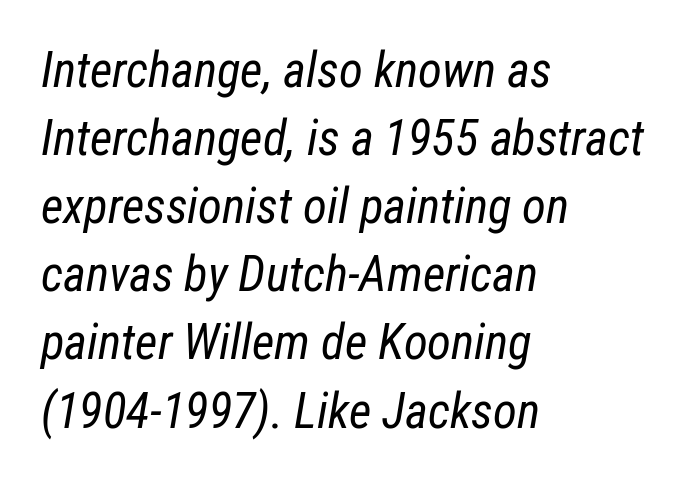
The image shows 49 px regular-weight, condensed type, italic (leaning right); set left-aligned, normal line spacing (1.39x), normal letter spacing, not underlined; low stroke contrast and a medium x-height.
